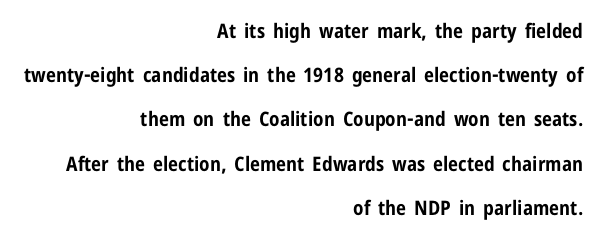
Q: Is the text bold? A: Yes.
Q: Is the text italic (slanted)? A: No, it is upright.
Q: Is the text underlined? A: No.
Q: How is the paragraph aligned? A: Right-aligned.
Q: Is the spacing between letters normal or unusually wide? A: Normal.
Q: Is the spacing between lines tight, normal or loose? A: Loose.
